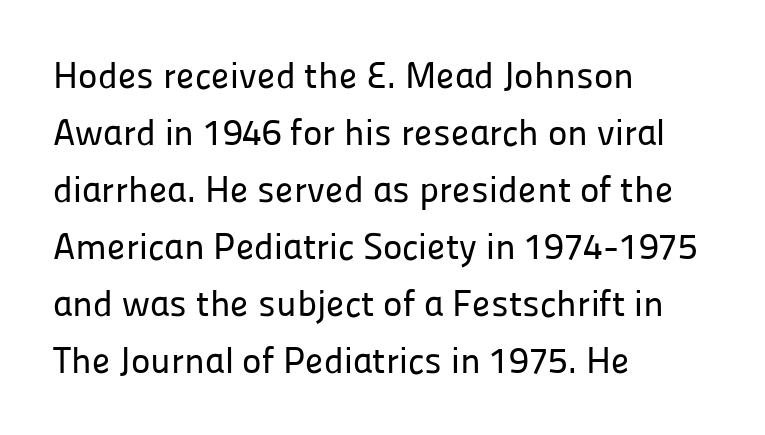
Q: Is the text italic (slanted)? A: No, it is upright.
Q: Is the typeface a serif or a sans-serif typeface? A: Sans-serif.
Q: Is the text underlined? A: No.
Q: How is the paragraph aligned? A: Left-aligned.
Q: Is the spacing between letters normal or unusually wide? A: Normal.
Q: Is the spacing between lines tight, normal or loose? A: Normal.
Q: Width (condensed, normal, or wide)? A: Normal.
Q: Stroke contrast? A: Low.
Q: x-height? A: Medium.
Q: Monospaced? A: No.
